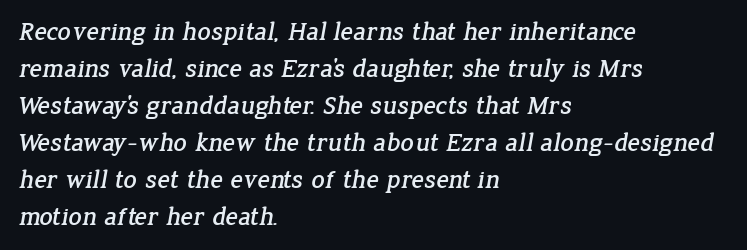
Honestly, the row spacing looks completely unremarkable. Every row of glyphs begins at an identical x-position on the left. The strip under each line holds only bare page. Here the glyphs are tracked normally, forming tight word shapes.
